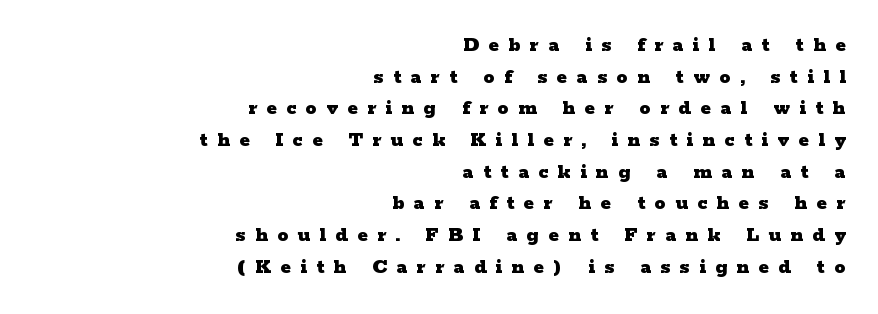
Q: Is the text bold? A: Yes.
Q: Is the text italic (slanted)? A: No, it is upright.
Q: Is the text underlined? A: No.
Q: How is the paragraph aligned? A: Right-aligned.
Q: Is the spacing between letters normal or unusually wide? A: Unusually wide.
Q: Is the spacing between lines tight, normal or loose? A: Normal.
